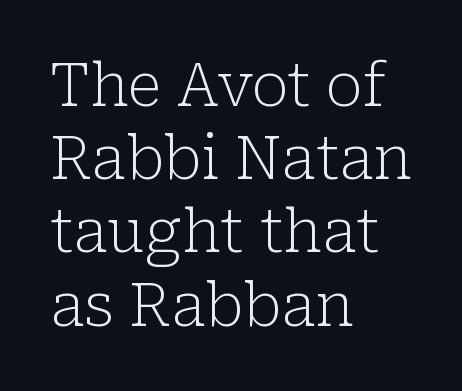
The image shows 60 px light serif type, upright; set left-aligned, line spacing 1.22x, normal letter spacing, not underlined; low stroke contrast and a medium x-height.
